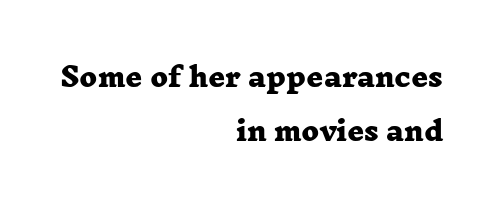
Q: Is the text bold? A: Yes.
Q: Is the text underlined? A: No.
Q: How is the paragraph aligned? A: Right-aligned.
Q: Is the spacing between letters normal or unusually wide? A: Normal.
Q: Is the spacing between lines tight, normal or loose? A: Loose.
